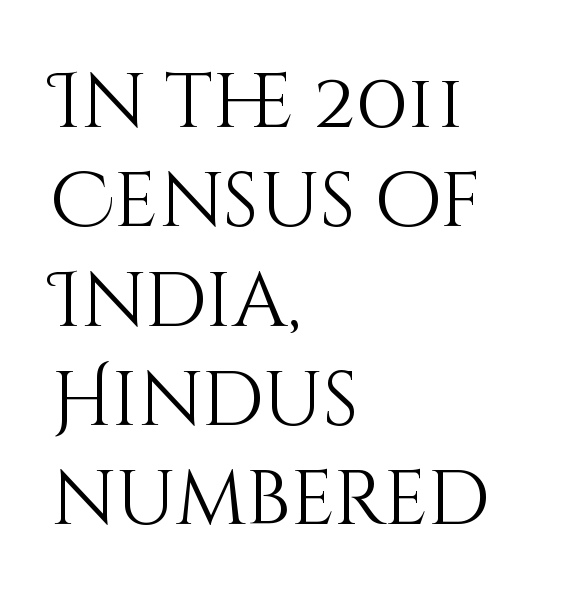
Q: Is the text bold? A: No.
Q: Is the text italic (slanted)? A: No, it is upright.
Q: Is the text underlined? A: No.
Q: How is the paragraph aligned? A: Left-aligned.
Q: Is the spacing between letters normal or unusually wide? A: Normal.
Q: Is the spacing between lines tight, normal or loose? A: Normal.
Q: Width (condensed, normal, or wide)? A: Normal.
Q: Stroke contrast? A: Medium.
Q: x-height? A: Large.
Q: Monospaced? A: No.
